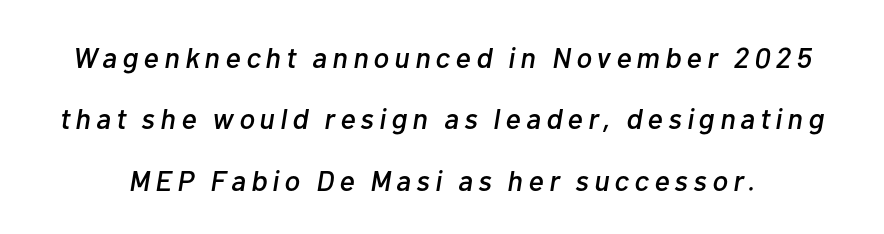
Notice how the stems are inclined rather than vertical — that's the hallmark of italics. You could fit nearly another row in the gap between these rows. A typesetter would call this proportional, since set widths differ per character. The words here are not underlined.
